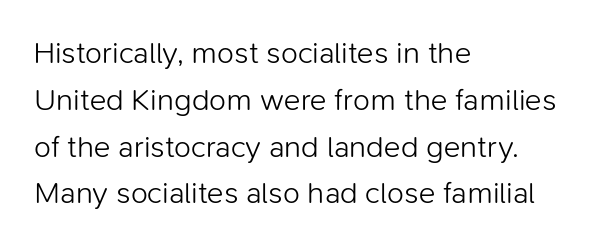
The image shows 31 px light sans-serif type, upright; set left-aligned, normal line spacing (1.51x), normal letter spacing, not underlined; low stroke contrast and a medium x-height.
